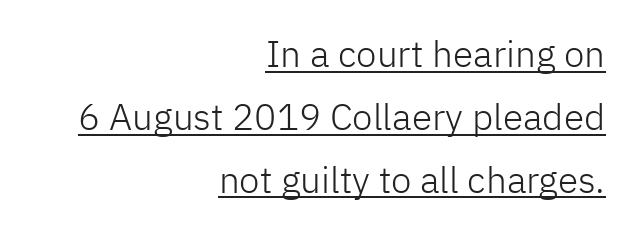
The image shows 37 px light sans-serif type, upright; set right-aligned, normal line spacing (1.7x), normal letter spacing, underlined; low stroke contrast and a medium x-height.
